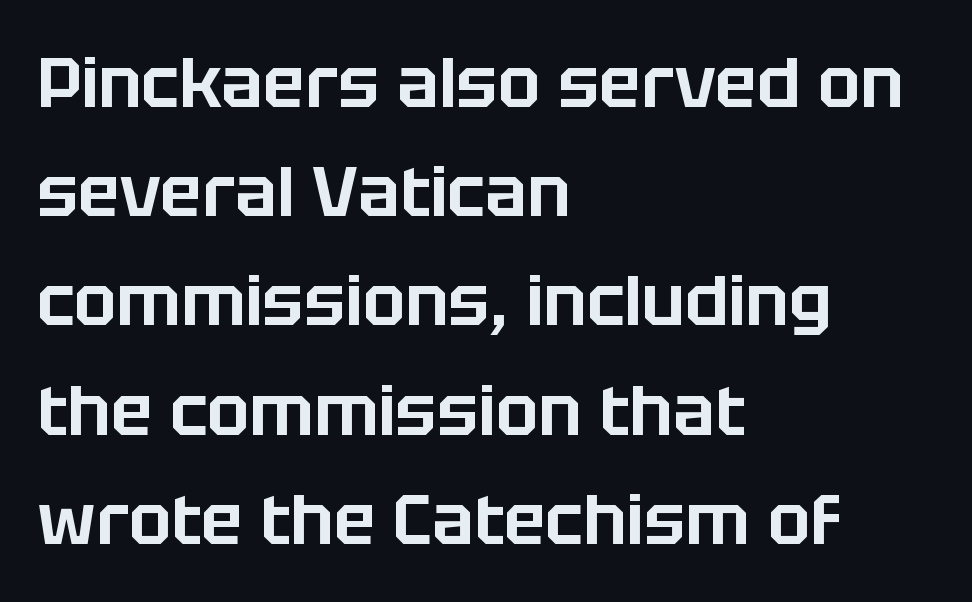
The image shows 70 px sans-serif type, upright; set left-aligned, normal line spacing (1.56x), normal letter spacing, not underlined; low stroke contrast and a large x-height.
